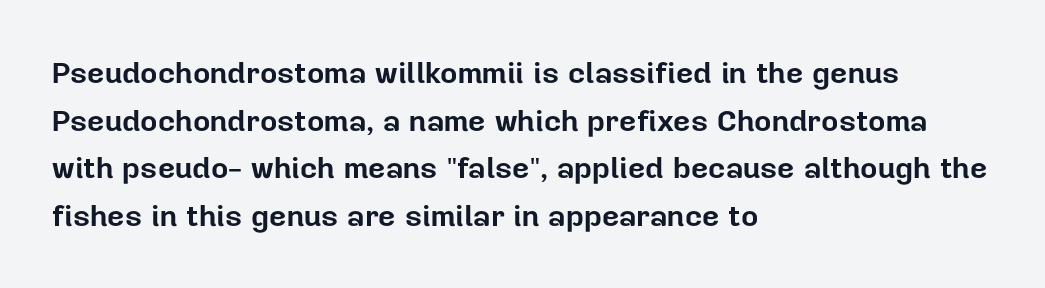
Just letters on the line, the space beneath them empty. The lettering holds an erect, upright posture throughout. This is heavy type, rendered in bold. Casual observation: everything's shoved over to the left. Letter spacing: default. The font family rendered here belongs to the sans-serif group.
